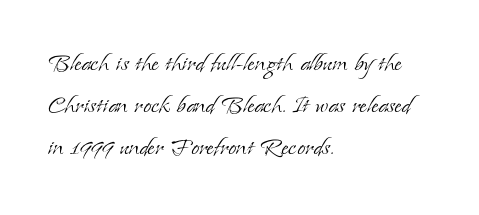
{"serif": "yes", "bold": "no", "weight": "light", "width": "normal", "stroke_contrast": "low", "x_height": "small", "monospaced": "no", "underline": "no", "align": "left", "line_spacing": "normal", "line_spacing_ratio": 1.45, "letter_spacing": "normal", "letter_spacing_em": 0.0, "glyph_px": 29}
